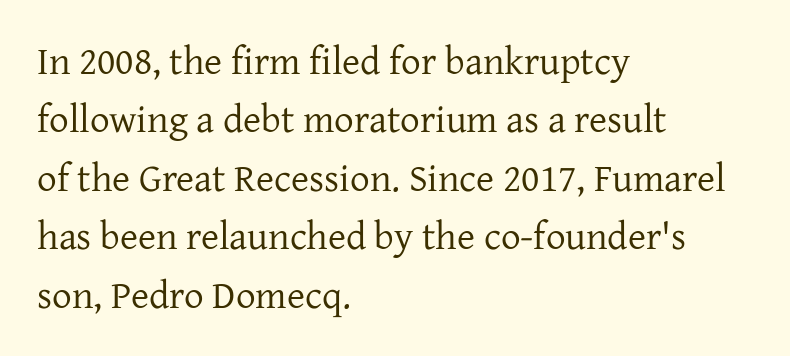
{"serif": "yes", "italic": "no", "bold": "no", "weight": "regular", "width": "normal", "stroke_contrast": "low", "x_height": "medium", "monospaced": "no", "underline": "no", "align": "left", "line_spacing": "normal", "line_spacing_ratio": 1.5, "letter_spacing": "normal", "letter_spacing_em": 0.0, "glyph_px": 39}
